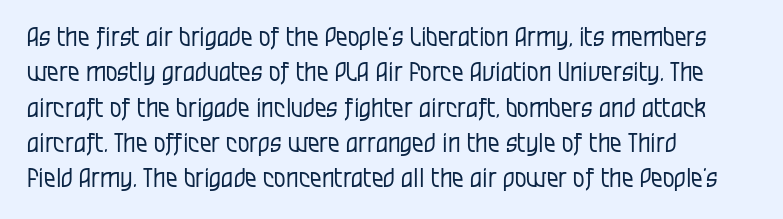
Vertically, the passage feels balanced, rows spaced as you'd expect. No italicization has been applied; the sample stays upright. A bare baseline throughout the passage. Think standard paragraph weight, or any step lighter than that.
